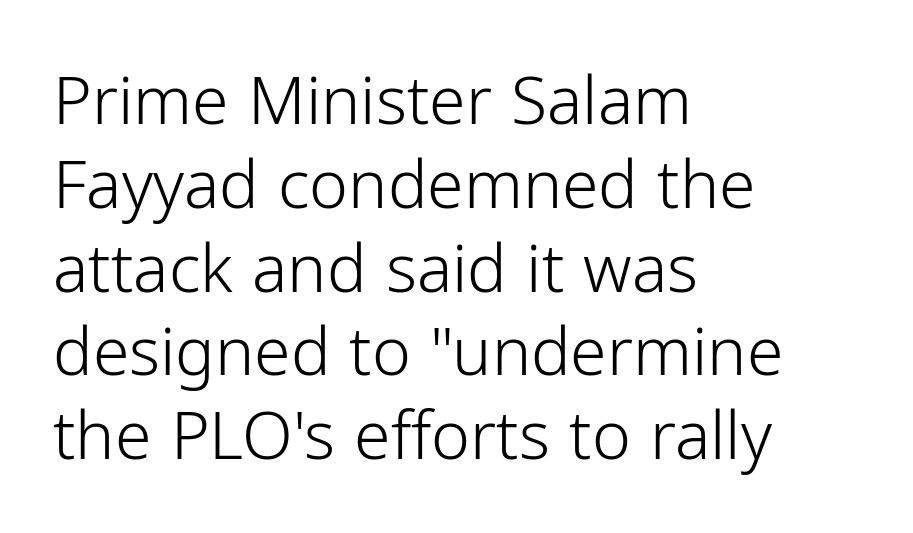
Italic: no, the glyphs are upright roman. Observe the absence of serifs on each vertical stroke in this sample. The line texture is even and compact thanks to regular tracking. Successive baselines arrive at the customary interval. The compositor pushed each line to the left boundary.
